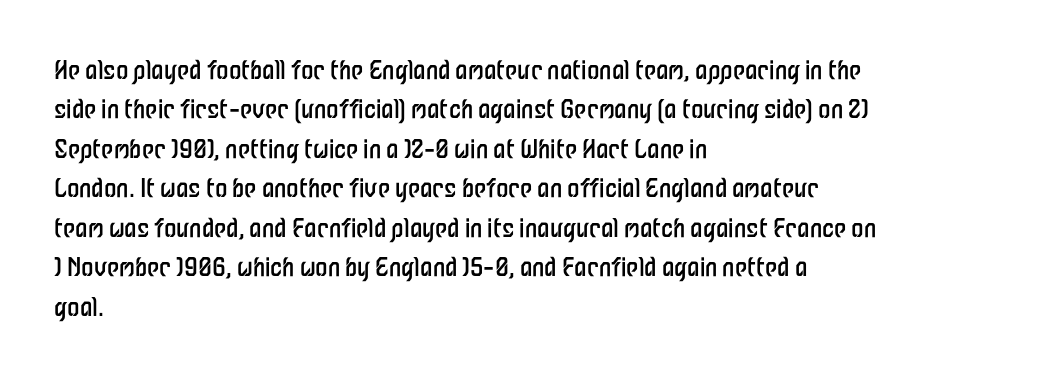
Q: Is the text bold? A: No.
Q: Is the text italic (slanted)? A: No, it is upright.
Q: Is the text underlined? A: No.
Q: How is the paragraph aligned? A: Left-aligned.
Q: Is the spacing between letters normal or unusually wide? A: Normal.
Q: Is the spacing between lines tight, normal or loose? A: Normal.
